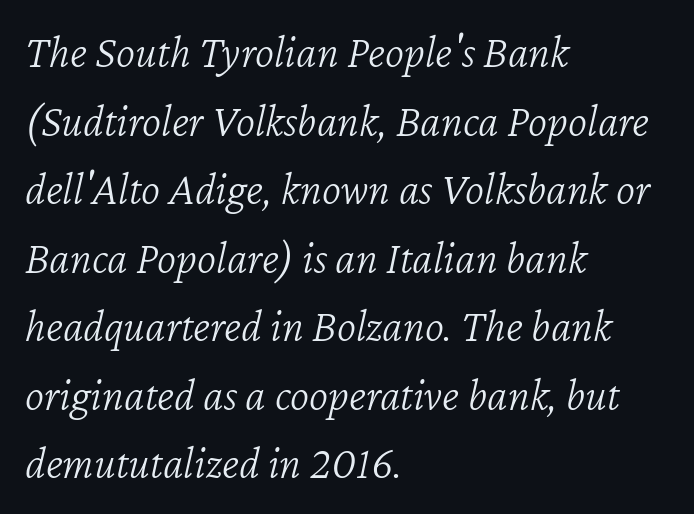
Q: Is the text bold? A: No.
Q: Is the text italic (slanted)? A: Yes, it leans right by about 12 degrees.
Q: Is the text underlined? A: No.
Q: How is the paragraph aligned? A: Left-aligned.
Q: Is the spacing between letters normal or unusually wide? A: Normal.
Q: Is the spacing between lines tight, normal or loose? A: Normal.
Q: Width (condensed, normal, or wide)? A: Normal.
Q: Stroke contrast? A: Low.
Q: x-height? A: Medium.
Q: Monospaced? A: No.
